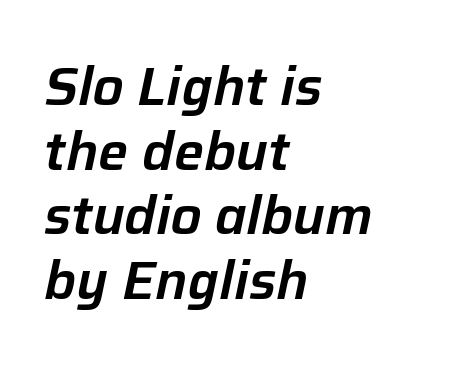
Each letter keeps its own natural width here, so spacing adapts to shape. When letters slant like this, we call the style italic. Visually the block forms a straight wall on the left and a jagged coastline on the right. Beneath every word, the page is bare. The face used here is rendered with its standard letterfit.
